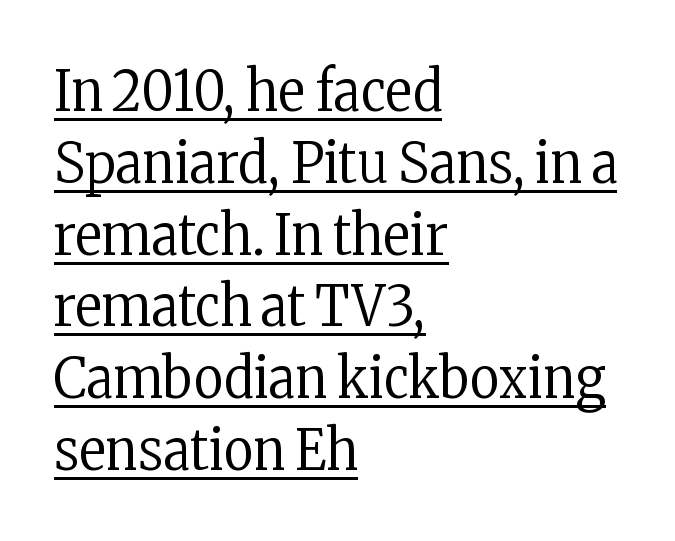
Q: Is the text bold? A: No.
Q: Is the text italic (slanted)? A: No, it is upright.
Q: Is the typeface a serif or a sans-serif typeface? A: Serif.
Q: Is the text underlined? A: Yes.
Q: How is the paragraph aligned? A: Left-aligned.
Q: Is the spacing between letters normal or unusually wide? A: Normal.
Q: Is the spacing between lines tight, normal or loose? A: Normal.
Q: Width (condensed, normal, or wide)? A: Condensed.
Q: Stroke contrast? A: Low.
Q: x-height? A: Medium.
Q: Monospaced? A: No.
